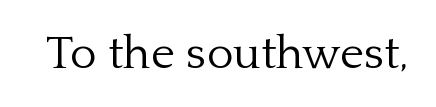
The image shows 46 px light serif type, upright; set normal letter spacing, not underlined; low stroke contrast and a medium x-height.
